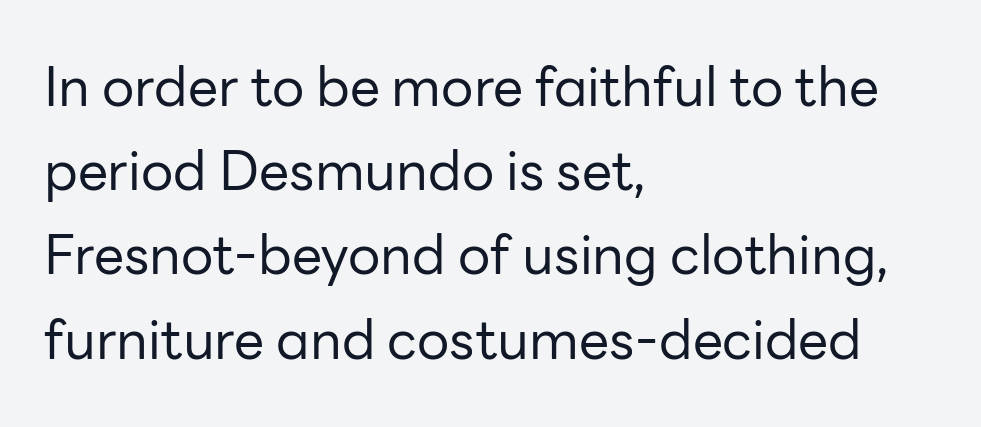
The image shows 54 px regular-weight sans-serif type, upright; set left-aligned, normal line spacing (1.56x), normal letter spacing, not underlined; low stroke contrast and a medium x-height.
